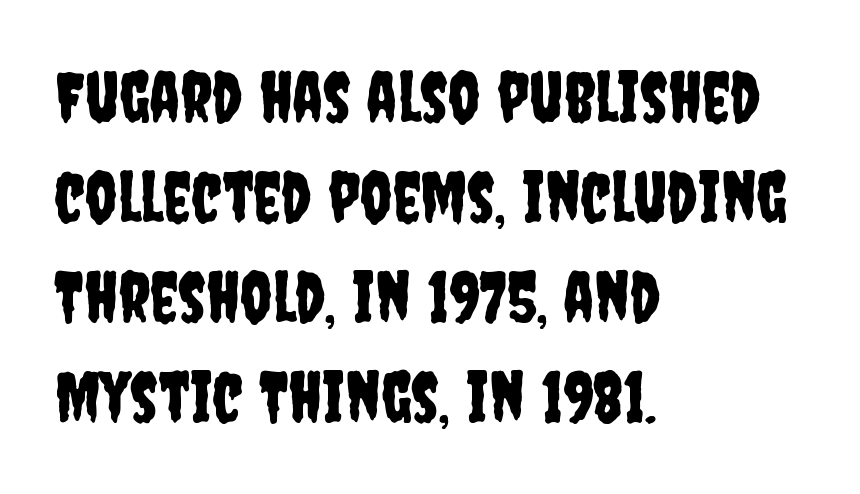
No extra tracking has been applied to these lines. Designer's note — italics off, roman on. Think of a printed novel: that variable character pitch is what you see here. The typeface chosen for these lines omits serifs. Bare-footed words on every line.
